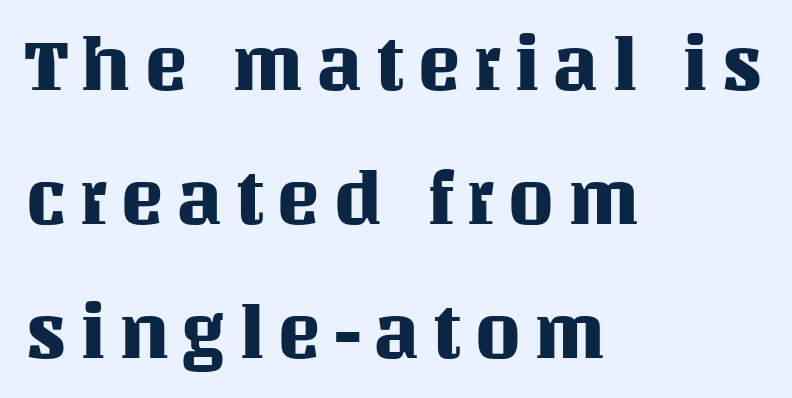
The passage shown is typed in a proportional face where columns would drift. Characters remain perfectly vertical along every line. Teacher's note: observe the even left margin — that is flush-left alignment. Just letters on the line, the space beneath them empty.
